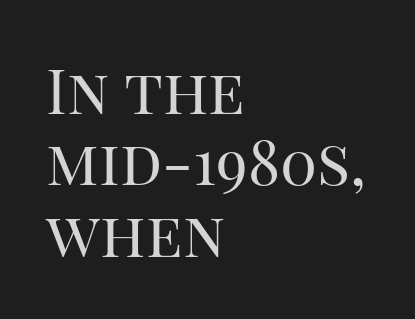
The image shows 62 px regular-weight serif type, upright; set left-aligned, tight line spacing (1.15x), normal letter spacing, not underlined; high stroke contrast and a large x-height.
